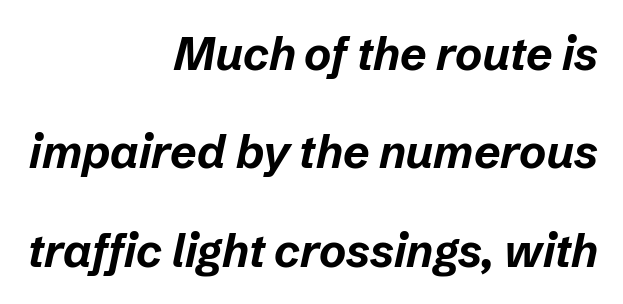
The image shows 46 px bold type, italic (leaning right); set right-aligned, loose line spacing (2.14x), normal letter spacing, not underlined; low stroke contrast and a medium x-height.
